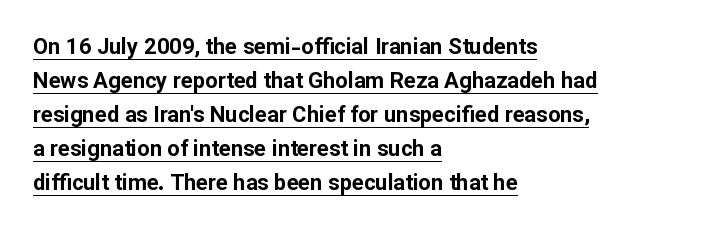
Q: Is the text bold? A: Yes.
Q: Is the text italic (slanted)? A: No, it is upright.
Q: Is the text underlined? A: Yes.
Q: How is the paragraph aligned? A: Left-aligned.
Q: Is the spacing between letters normal or unusually wide? A: Normal.
Q: Is the spacing between lines tight, normal or loose? A: Normal.
